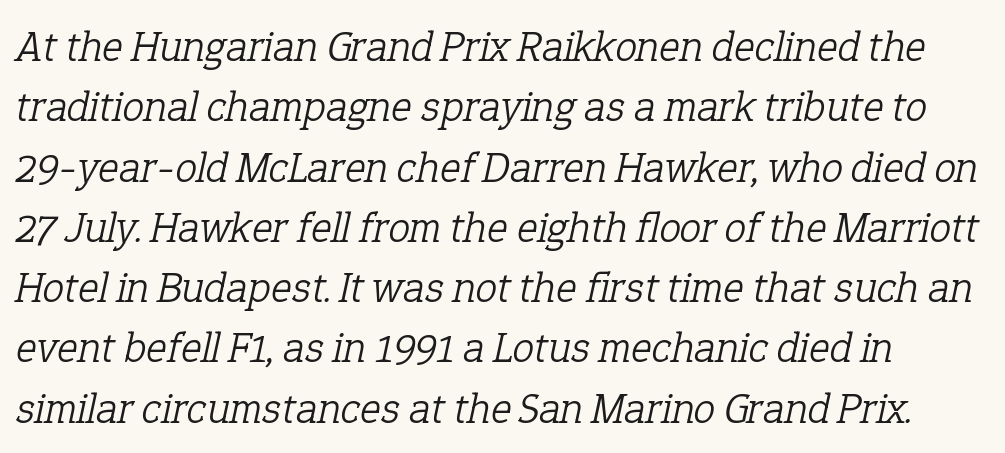
Bold? No — there's no thickening of the strokes. A bare baseline throughout the passage. The block of text has a typical density, with ordinary space between rows. Is this a sans? No — the strokes have serifs. This sample has the flowing, uneven cadence of proportional lettering.
